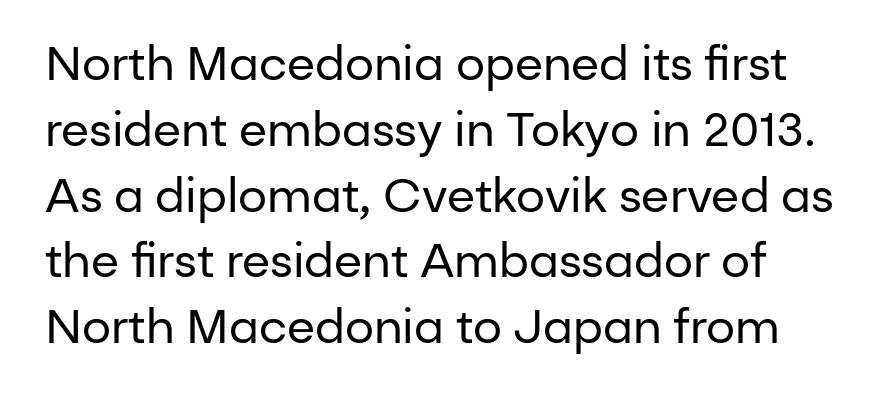
The image shows 46 px regular-weight sans-serif type, upright; set left-aligned, normal line spacing (1.43x), normal letter spacing, not underlined; low stroke contrast and a medium x-height.
